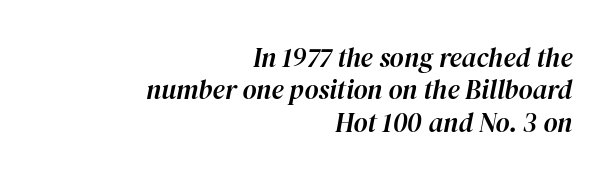
A bare baseline throughout the passage. The tracking reads as untouched default to a designer's eye. Is the type slanted? Yes — the strokes lean at a clear angle. The typesetter chose a ragged-left arrangement here.
